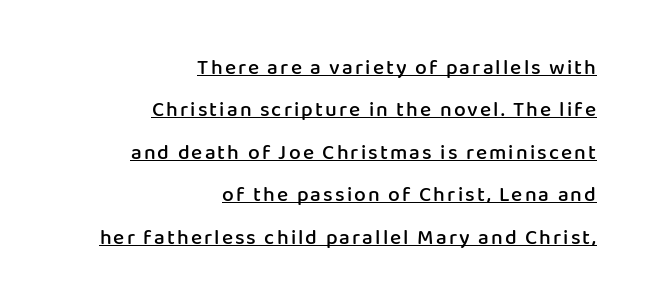
Q: Is the text bold? A: Semi-bold.
Q: Is the text italic (slanted)? A: No, it is upright.
Q: Is the text underlined? A: Yes.
Q: How is the paragraph aligned? A: Right-aligned.
Q: Is the spacing between lines tight, normal or loose? A: Loose.
